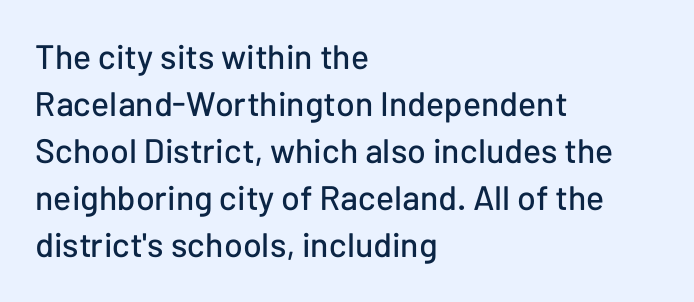
The image shows 34 px sans-serif type, upright; set left-aligned, normal line spacing (1.38x), normal letter spacing, not underlined; low stroke contrast and a medium x-height.
